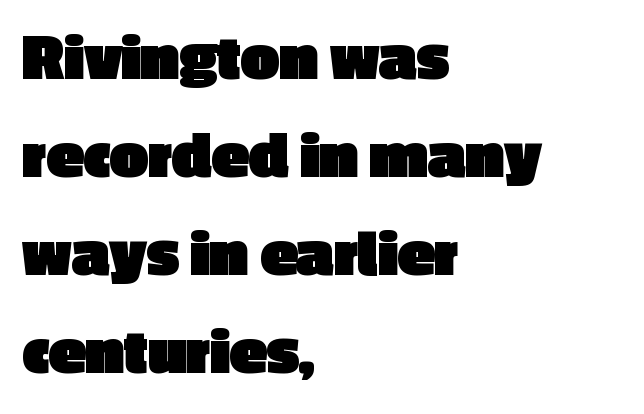
Q: Is the text bold? A: Yes.
Q: Is the text italic (slanted)? A: No, it is upright.
Q: Is the typeface a serif or a sans-serif typeface? A: Sans-serif.
Q: Is the text underlined? A: No.
Q: How is the paragraph aligned? A: Left-aligned.
Q: Is the spacing between letters normal or unusually wide? A: Normal.
Q: Is the spacing between lines tight, normal or loose? A: Normal.
Q: Width (condensed, normal, or wide)? A: Normal.
Q: x-height? A: Medium.
Q: Monospaced? A: No.
